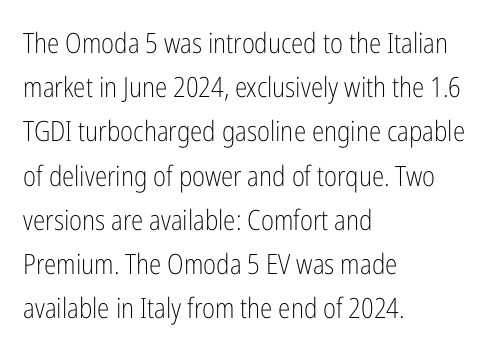
Q: Is the text bold? A: No.
Q: Is the text italic (slanted)? A: No, it is upright.
Q: Is the typeface a serif or a sans-serif typeface? A: Sans-serif.
Q: Is the text underlined? A: No.
Q: How is the paragraph aligned? A: Left-aligned.
Q: Is the spacing between letters normal or unusually wide? A: Normal.
Q: Is the spacing between lines tight, normal or loose? A: Normal.
Q: Width (condensed, normal, or wide)? A: Condensed.
Q: Stroke contrast? A: Low.
Q: x-height? A: Medium.
Q: Monospaced? A: No.
